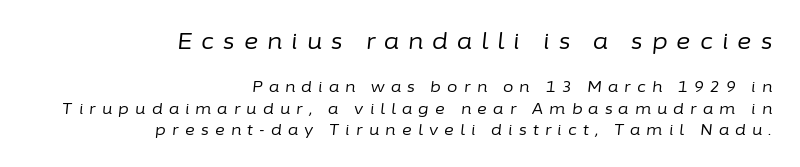
Q: Is the text bold? A: No.
Q: Is the text italic (slanted)? A: Yes, it leans right by about 6 degrees.
Q: Is the text underlined? A: No.
Q: How is the paragraph aligned? A: Right-aligned.
Q: Is the spacing between letters normal or unusually wide? A: Unusually wide.
Q: Is the spacing between lines tight, normal or loose? A: Normal.
Q: Which block of text is set in a larger size, the first (top) or the second (bottom)? A: The first (top) one.
